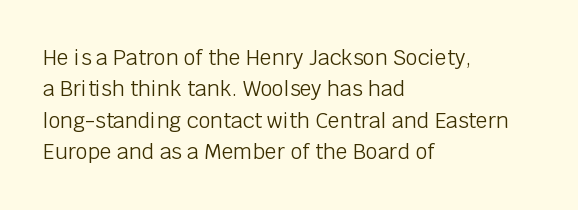
{"italic": "no", "bold": "no", "underline": "no", "align": "left", "line_spacing": "normal", "line_spacing_ratio": 1.5, "letter_spacing": "normal", "letter_spacing_em": 0.0, "glyph_px": 21}
